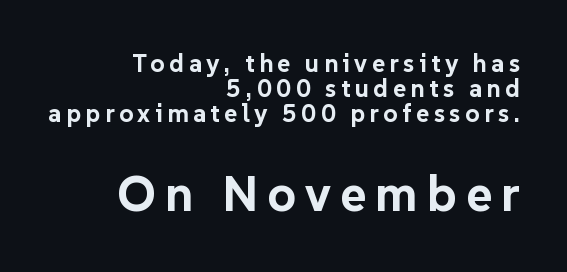
{"serif": "no", "italic": "no", "bold": "yes", "weight": "bold", "width": "normal", "stroke_contrast": "low", "x_height": "medium", "monospaced": "no", "underline": "no", "align": "right", "line_spacing": "tight", "line_spacing_ratio": 1.0, "larger_block": "second", "size_ratio": 2.0, "glyph_px": 50}
